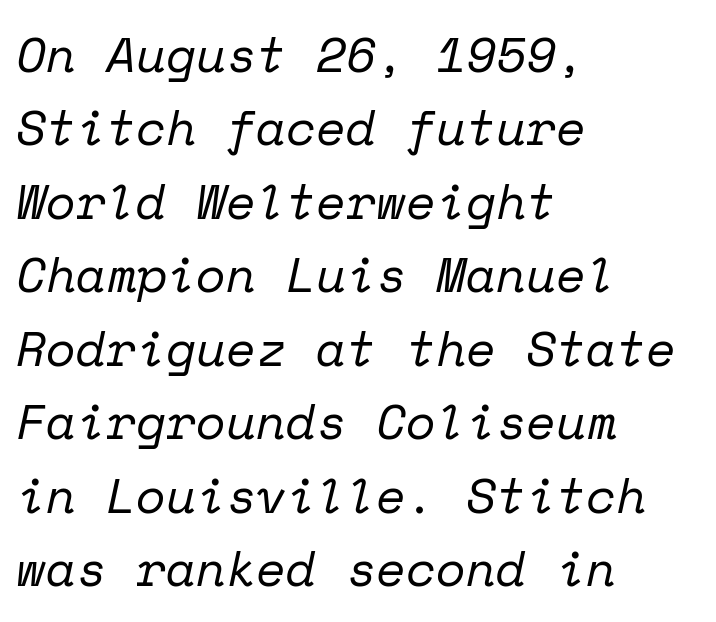
{"serif": "yes", "italic": "yes", "lean": "right", "slant_degrees": 12, "bold": "no", "weight": "regular", "width": "normal", "stroke_contrast": "low", "x_height": "medium", "monospaced": "yes", "underline": "no", "align": "left", "line_spacing": "normal", "line_spacing_ratio": 1.5, "letter_spacing": "normal", "letter_spacing_em": 0.0, "glyph_px": 49}
